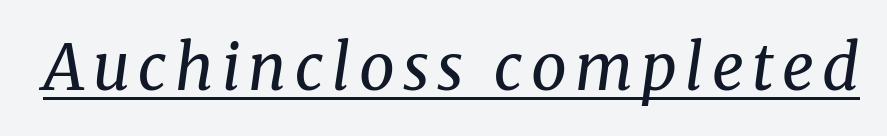
Q: Is the text bold? A: No.
Q: Is the text italic (slanted)? A: Yes, it leans right by about 8 degrees.
Q: Is the typeface a serif or a sans-serif typeface? A: Serif.
Q: Is the text underlined? A: Yes.
Q: Width (condensed, normal, or wide)? A: Normal.
Q: Stroke contrast? A: Medium.
Q: x-height? A: Medium.
Q: Monospaced? A: No.
